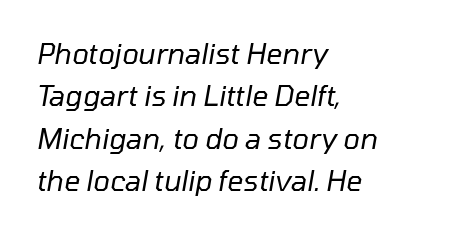
{"italic": "yes", "lean": "right", "slant_degrees": 10, "bold": "no", "weight": "regular", "width": "normal", "stroke_contrast": "low", "x_height": "medium", "monospaced": "no", "underline": "no", "align": "left", "line_spacing": "normal", "line_spacing_ratio": 1.51, "letter_spacing": "normal", "letter_spacing_em": 0.0, "glyph_px": 28}
